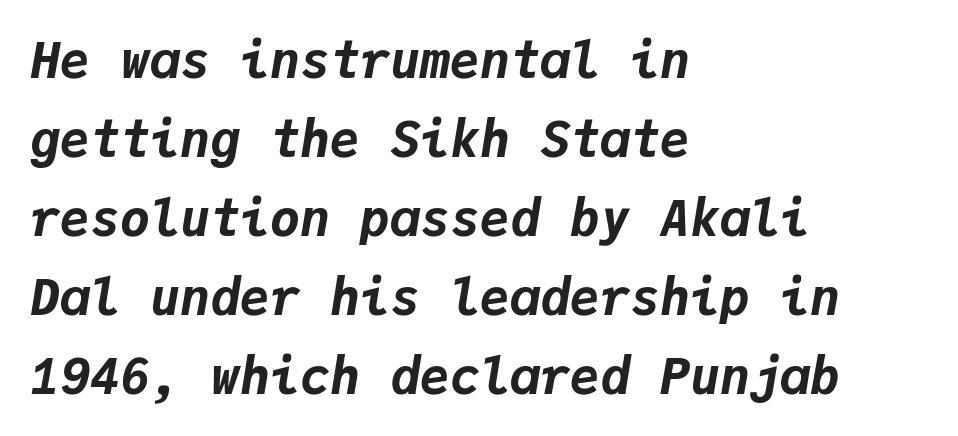
The image shows 50 px bold type, italic (leaning right), monospaced; set left-aligned, normal line spacing (1.58x), normal letter spacing, not underlined; low stroke contrast and a medium x-height.
